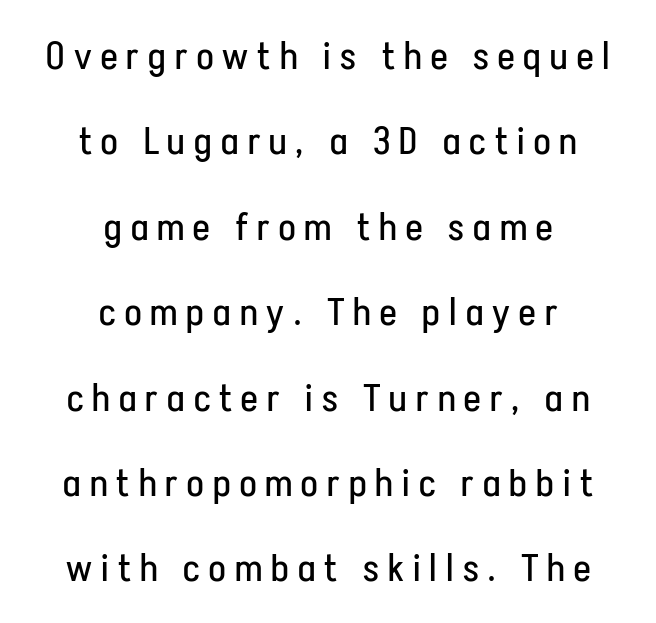
The image shows 39 px regular-weight, condensed sans-serif type, upright; set centered, loose line spacing (2.19x), unusually wide letter spacing (+0.24 em), not underlined; low stroke contrast and a medium x-height.
